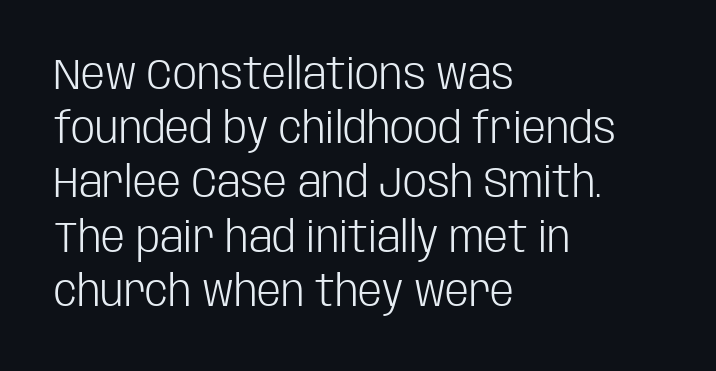
The image shows 43 px light, condensed sans-serif type, upright; set left-aligned, normal line spacing (1.26x), normal letter spacing, not underlined; low stroke contrast and a large x-height.
